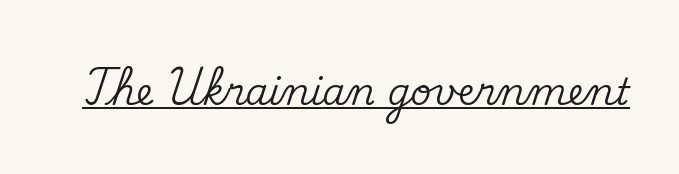
Spacing verdict: proportional, widths tailored to each character. The words here are underlined. Standard letterfit; no display-style spreading of the glyphs.
